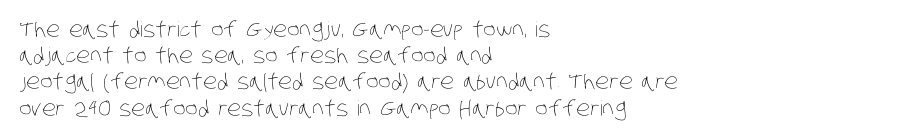
{"bold": "no", "underline": "no", "align": "left", "line_spacing": "normal", "line_spacing_ratio": 1.25, "letter_spacing": "normal", "letter_spacing_em": 0.0, "glyph_px": 21}
